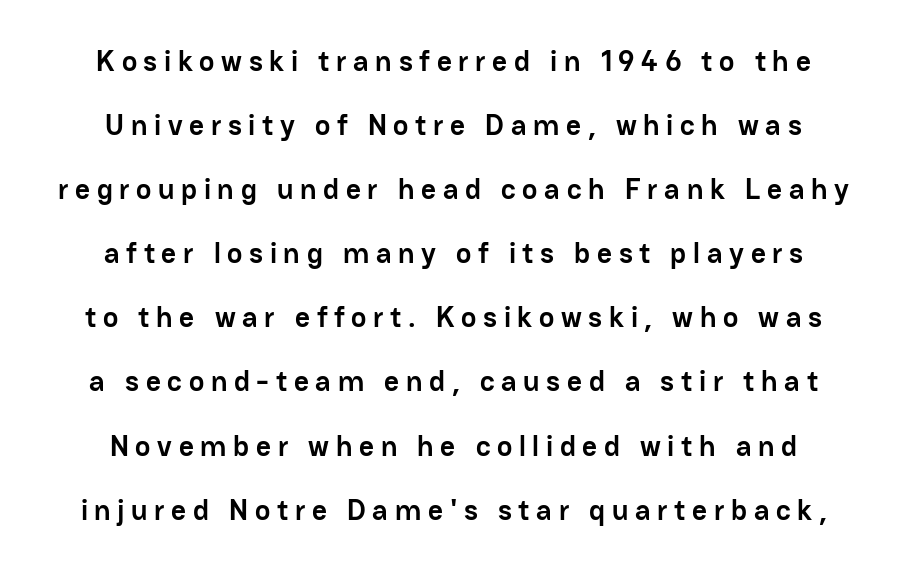
The image shows 29 px semibold sans-serif type, upright; set centered, loose line spacing (2.21x), unusually wide letter spacing (+0.23 em), not underlined; low stroke contrast and a medium x-height.
